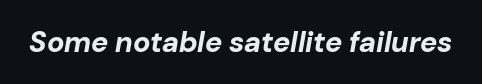
Q: Is the text bold? A: Yes.
Q: Is the text italic (slanted)? A: Yes, it leans right by about 10 degrees.
Q: Is the text underlined? A: No.
Q: Is the spacing between letters normal or unusually wide? A: Normal.
Q: Width (condensed, normal, or wide)? A: Normal.
Q: Stroke contrast? A: Low.
Q: x-height? A: Medium.
Q: Monospaced? A: No.
